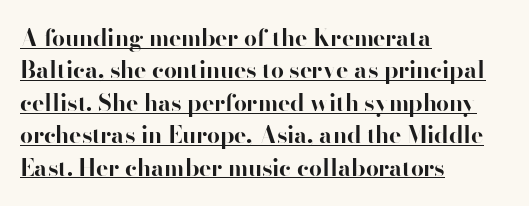
{"italic": "no", "bold": "yes", "underline": "yes", "align": "left", "line_spacing": "normal", "line_spacing_ratio": 1.41, "letter_spacing": "normal", "letter_spacing_em": 0.0, "glyph_px": 23}
